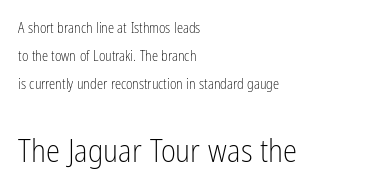
Q: Is the text bold? A: No.
Q: Is the text italic (slanted)? A: No, it is upright.
Q: Is the typeface a serif or a sans-serif typeface? A: Sans-serif.
Q: Is the text underlined? A: No.
Q: How is the paragraph aligned? A: Left-aligned.
Q: Is the spacing between letters normal or unusually wide? A: Normal.
Q: Is the spacing between lines tight, normal or loose? A: Loose.
Q: Which block of text is set in a larger size, the first (top) or the second (bottom)? A: The second (bottom) one.
Q: Width (condensed, normal, or wide)? A: Condensed.
Q: Stroke contrast? A: Low.
Q: x-height? A: Medium.
Q: Monospaced? A: No.
